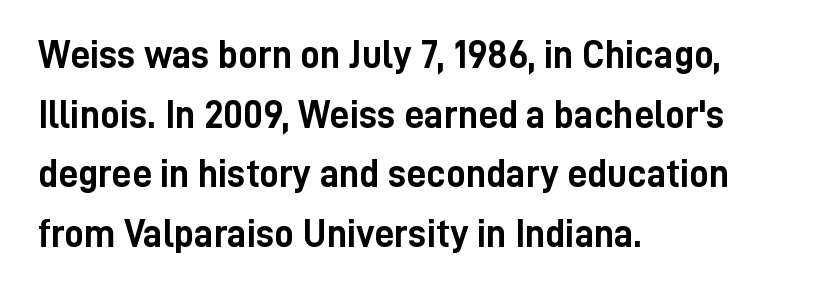
The face used here is rendered with its standard letterfit. Posture: upright roman. Note the varied advance widths — an 'i' is clearly narrower than an 'm'. Leading: standard. Where is the straight margin? On the left. How heavy is the stroke? Heavy — this is a bold.
